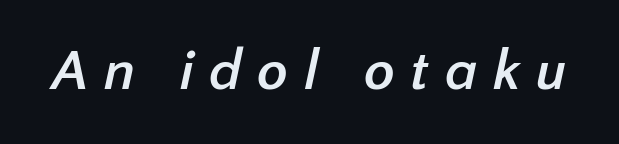
{"serif": "no", "bold": "yes", "weight": "semibold", "width": "normal", "stroke_contrast": "low", "x_height": "medium", "monospaced": "no", "underline": "no", "letter_spacing": "wide", "letter_spacing_em": 0.27, "glyph_px": 57}
